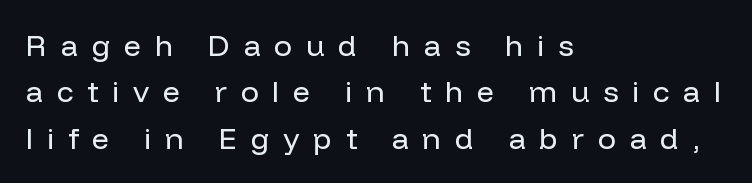
{"serif": "no", "italic": "no", "bold": "no", "weight": "regular", "width": "normal", "stroke_contrast": "low", "x_height": "medium", "monospaced": "no", "underline": "no", "align": "left", "line_spacing": "normal", "line_spacing_ratio": 1.55, "letter_spacing": "wide", "letter_spacing_em": 0.46, "glyph_px": 30}
